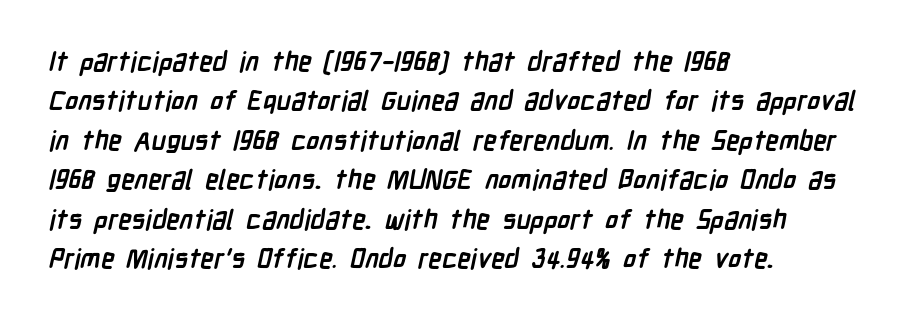
The space between consecutive lines is moderate. The space beneath each line is pristine and unruled. Inter-character spacing is left at the font's built-in metrics. The rendering anchors every line to the left-hand side.
